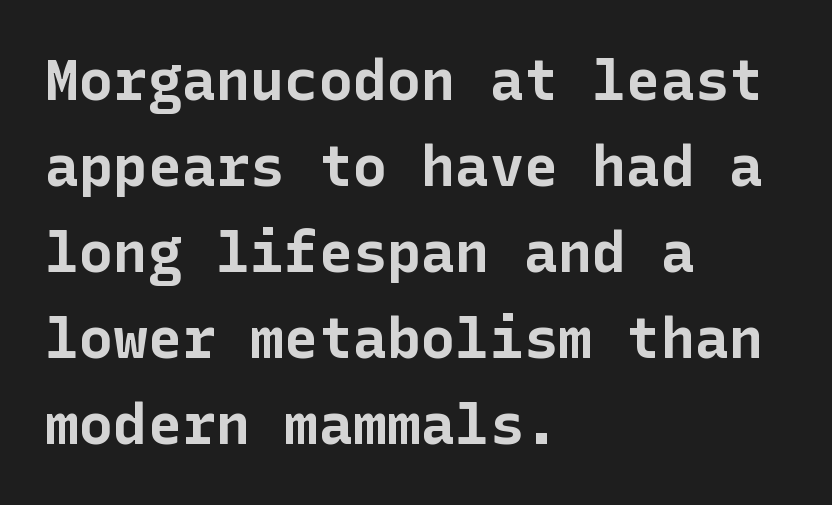
{"serif": "no", "italic": "no", "bold": "yes", "weight": "bold", "width": "normal", "stroke_contrast": "low", "x_height": "medium", "underline": "no", "align": "left", "line_spacing": "normal", "line_spacing_ratio": 1.51, "letter_spacing": "normal", "letter_spacing_em": 0.0, "glyph_px": 57}
